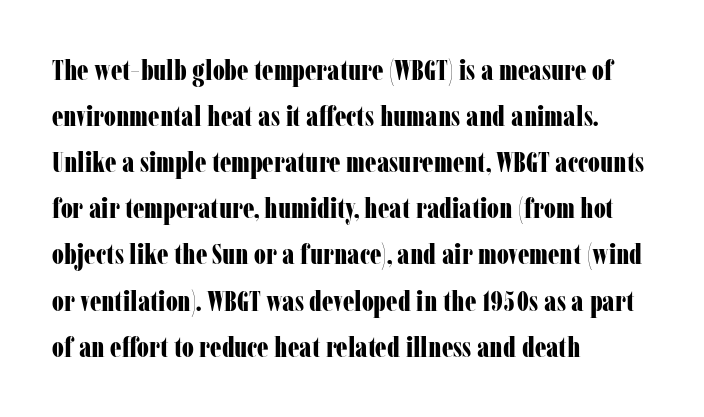
There is no visible air inserted between adjacent glyphs. The leading is moderate, giving the passage an even texture. The text block is weighted toward the left margin, trailing off unevenly rightward. Are there feet on the stems? There are — it's a serif.
